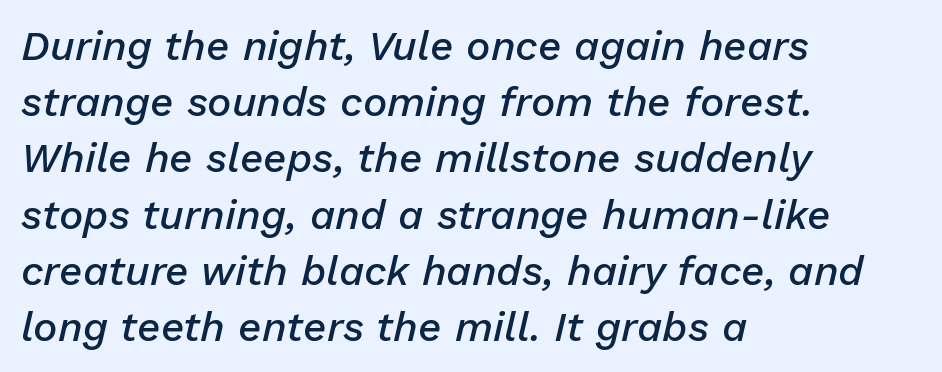
Q: Is the text bold? A: Semi-bold.
Q: Is the text italic (slanted)? A: Yes, it leans right by about 13 degrees.
Q: Is the text underlined? A: No.
Q: How is the paragraph aligned? A: Left-aligned.
Q: Is the spacing between letters normal or unusually wide? A: Normal.
Q: Is the spacing between lines tight, normal or loose? A: Normal.
Q: Width (condensed, normal, or wide)? A: Normal.
Q: Stroke contrast? A: Low.
Q: x-height? A: Medium.
Q: Monospaced? A: No.
